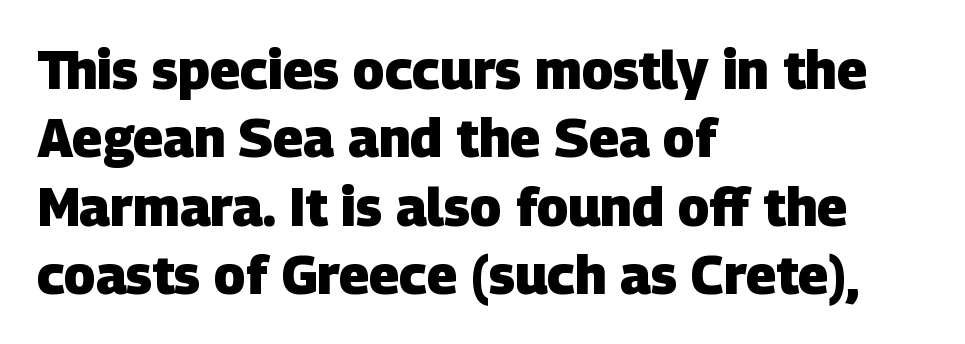
Do the characters align in a grid? No, the font is proportional. Each row of text sits above clean, open space. Each letter's strokes conclude bluntly, with no projecting serifs. This sample uses plain, unmodified letter spacing.
